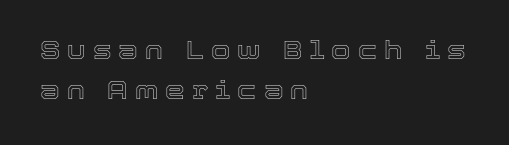
Q: Is the text italic (slanted)? A: No, it is upright.
Q: Is the text underlined? A: No.
Q: How is the paragraph aligned? A: Left-aligned.
Q: Is the spacing between letters normal or unusually wide? A: Unusually wide.
Q: Is the spacing between lines tight, normal or loose? A: Normal.
